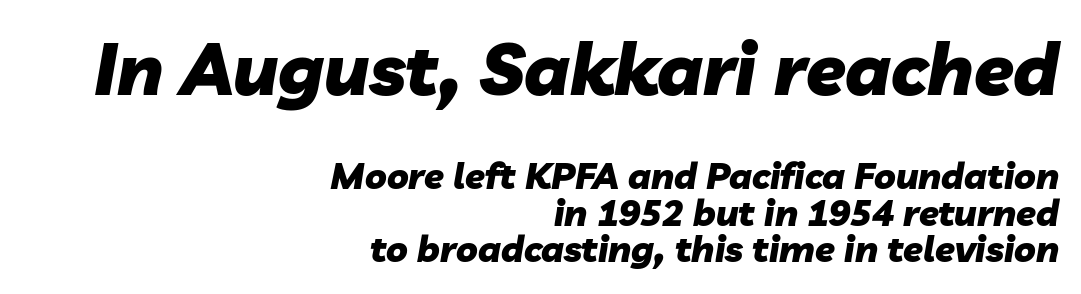
The rendering anchors every line to the right-hand side. Students, this is bold: see how much ink each stroke carries. The font's italic variant was chosen for this text. The designer gave the opening block more size than the closing block. Clear beneath every line of the passage. Baseline-to-baseline distance is barely more than the letter height.
